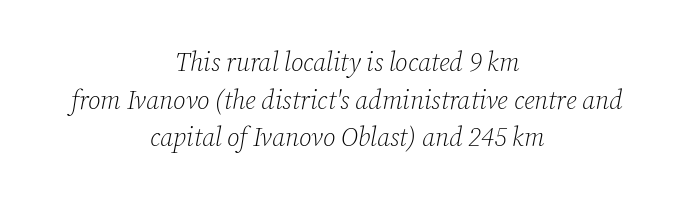
{"italic": "yes", "lean": "right", "slant_degrees": 12, "bold": "no", "underline": "no", "align": "center", "line_spacing": "normal", "line_spacing_ratio": 1.45, "letter_spacing": "normal", "letter_spacing_em": 0.0, "glyph_px": 26}
